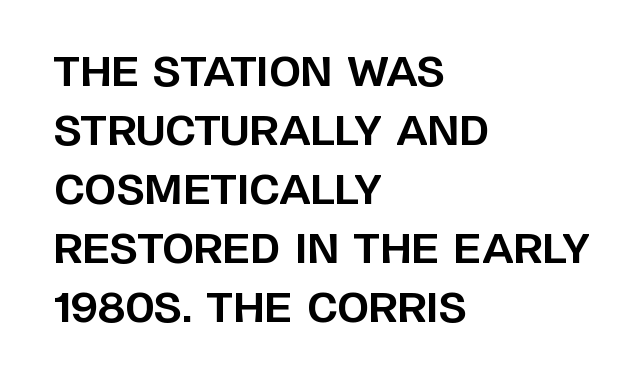
{"serif": "no", "italic": "no", "bold": "yes", "weight": "bold", "width": "normal", "stroke_contrast": "low", "x_height": "large", "monospaced": "no", "underline": "no", "align": "left", "line_spacing": "normal", "line_spacing_ratio": 1.44, "letter_spacing": "normal", "letter_spacing_em": 0.0, "glyph_px": 41}
